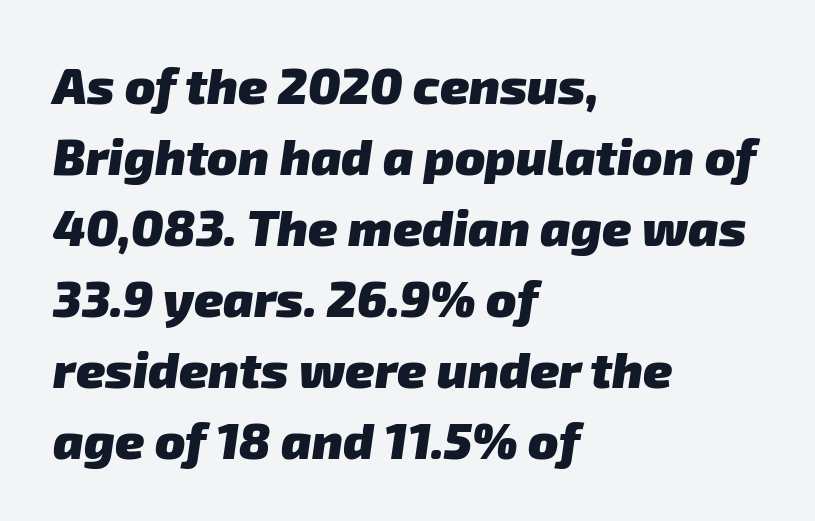
Q: Is the text bold? A: Yes.
Q: Is the typeface a serif or a sans-serif typeface? A: Sans-serif.
Q: Is the text underlined? A: No.
Q: How is the paragraph aligned? A: Left-aligned.
Q: Is the spacing between letters normal or unusually wide? A: Normal.
Q: Is the spacing between lines tight, normal or loose? A: Normal.
Q: Width (condensed, normal, or wide)? A: Normal.
Q: Stroke contrast? A: Low.
Q: x-height? A: Medium.
Q: Monospaced? A: No.
